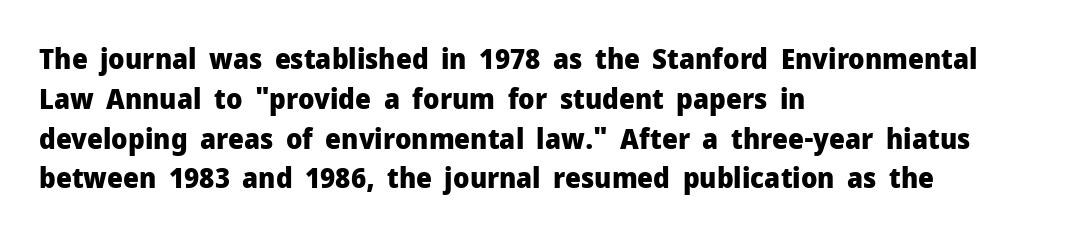
Q: Is the text bold? A: Yes.
Q: Is the text italic (slanted)? A: No, it is upright.
Q: Is the typeface a serif or a sans-serif typeface? A: Sans-serif.
Q: Is the text underlined? A: No.
Q: How is the paragraph aligned? A: Left-aligned.
Q: Is the spacing between letters normal or unusually wide? A: Normal.
Q: Is the spacing between lines tight, normal or loose? A: Normal.
Q: Width (condensed, normal, or wide)? A: Normal.
Q: Stroke contrast? A: Low.
Q: x-height? A: Medium.
Q: Monospaced? A: No.
